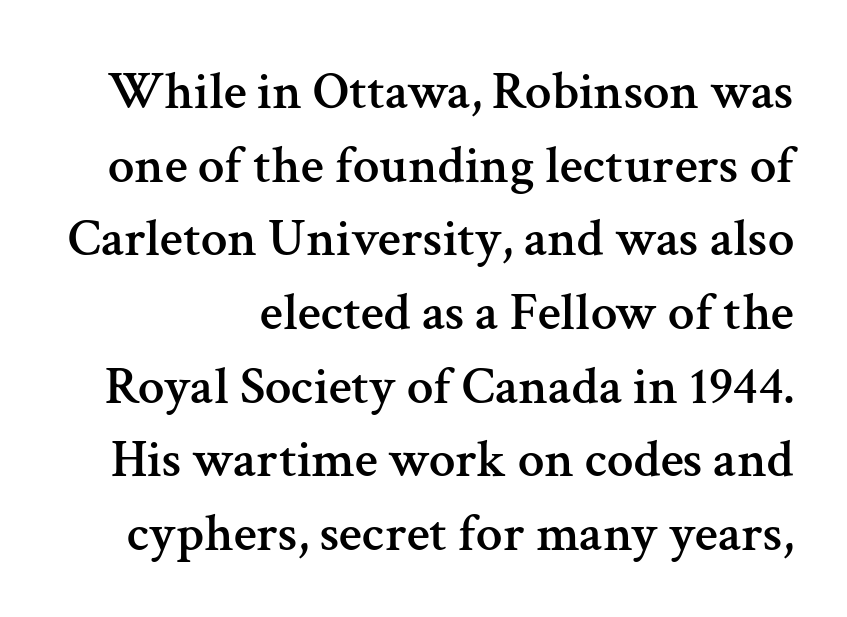
Q: Is the text italic (slanted)? A: No, it is upright.
Q: Is the typeface a serif or a sans-serif typeface? A: Serif.
Q: Is the text underlined? A: No.
Q: Is the spacing between letters normal or unusually wide? A: Normal.
Q: Is the spacing between lines tight, normal or loose? A: Normal.
Q: Width (condensed, normal, or wide)? A: Normal.
Q: Stroke contrast? A: Medium.
Q: x-height? A: Medium.
Q: Monospaced? A: No.
